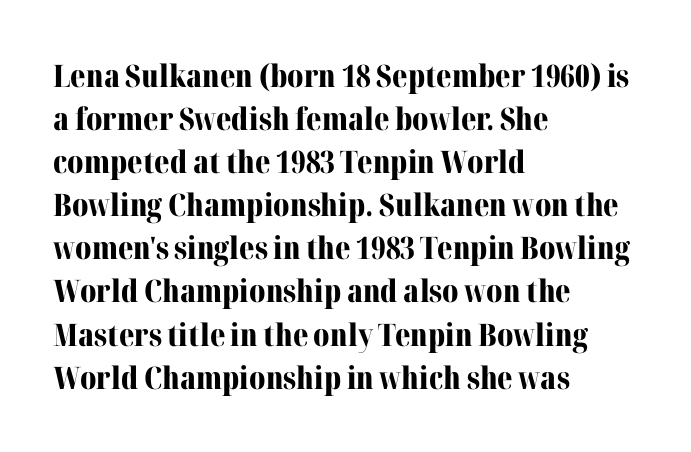
These lines carry a lot of weight — the face is fully bold. Nobody drew a line under any word here. This sample has the flowing, uneven cadence of proportional lettering. This block has exactly the height ordinary leading produces. Standard letterfit; no display-style spreading of the glyphs. Left-aligned paragraph, ragged on the right.
